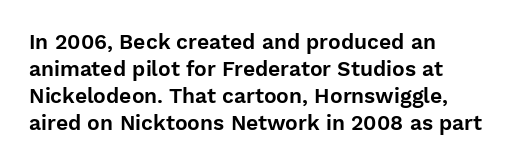
{"italic": "no", "underline": "no", "align": "left", "line_spacing": "normal", "line_spacing_ratio": 1.29, "letter_spacing": "normal", "letter_spacing_em": 0.0, "glyph_px": 21}
